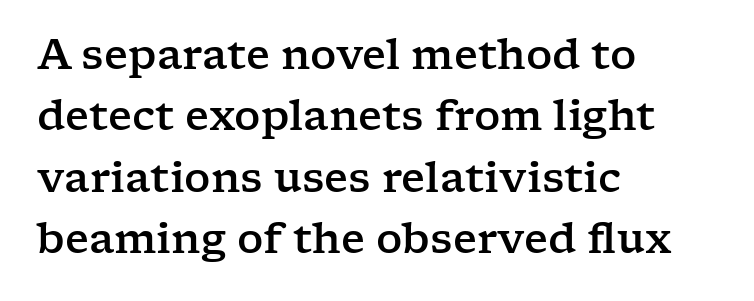
Horizontally, the lines are justified to the leading edge only. When letters stand straight like this, we call the style roman or upright. The space between consecutive lines is moderate. This rendering employs a face with finishing strokes, i.e., a serif. Any mark beneath the type? The region is blank. Look at the tracking — it's just the regular setting, nothing added.
